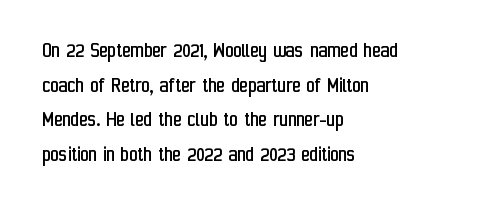
The image shows 23 px text type, upright; set left-aligned, normal line spacing (1.51x), normal letter spacing, not underlined.
